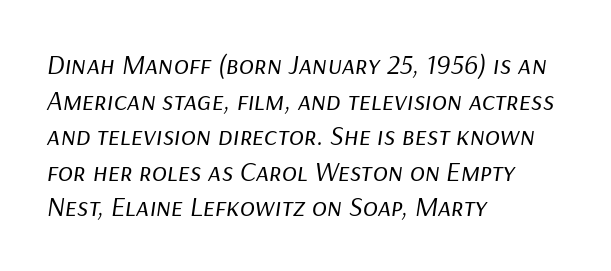
Rows of type keep a routine distance in the vertical direction. The letters look calm and open, with moderate or lighter stems. Line beginnings align vertically; line endings do not. The string is rendered with underlining switched off.
